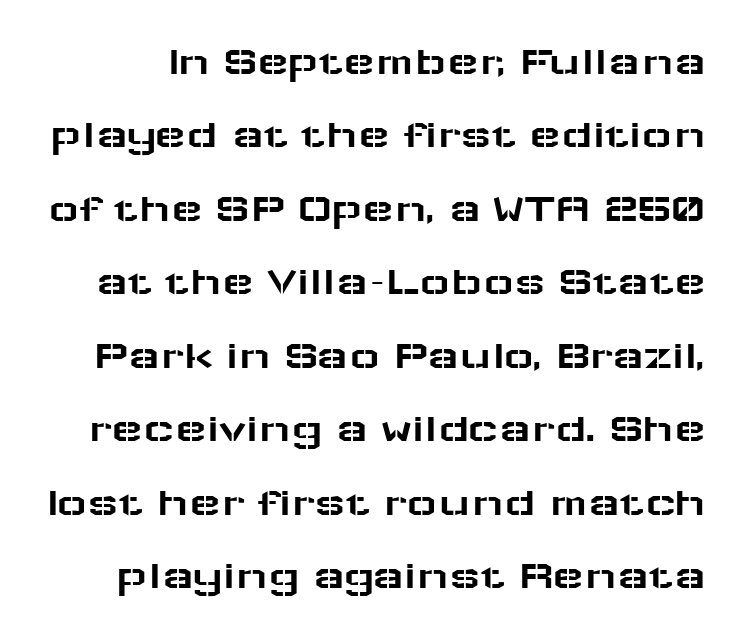
The image shows 42 px wide sans-serif type, upright; set line spacing 1.75x, normal letter spacing, not underlined; low stroke contrast and a medium x-height.
